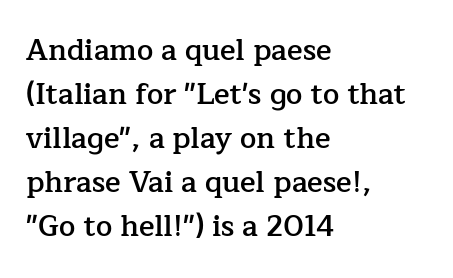
Typographically, this falls in the serif category. Each row of text sits above clean, open space. The ragged edge is on the right, which tells us the setting is flush left. The letterforms sit shoulder to shoulder at normal distance. The letters stand upright; this is a roman face.
